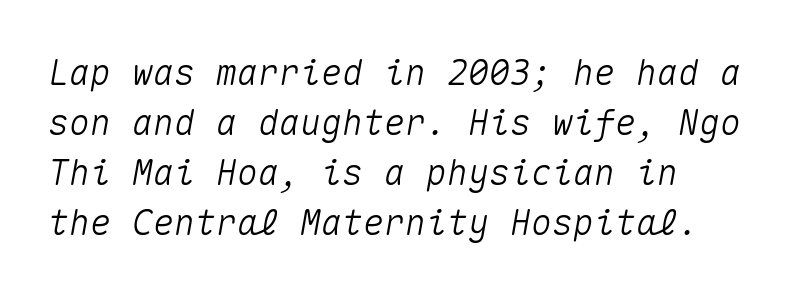
Q: Is the text italic (slanted)? A: Yes, it leans right by about 10 degrees.
Q: Is the text underlined? A: No.
Q: How is the paragraph aligned? A: Left-aligned.
Q: Is the spacing between letters normal or unusually wide? A: Normal.
Q: Is the spacing between lines tight, normal or loose? A: Normal.
Q: Width (condensed, normal, or wide)? A: Normal.
Q: Stroke contrast? A: Medium.
Q: x-height? A: Medium.
Q: Monospaced? A: Yes.
